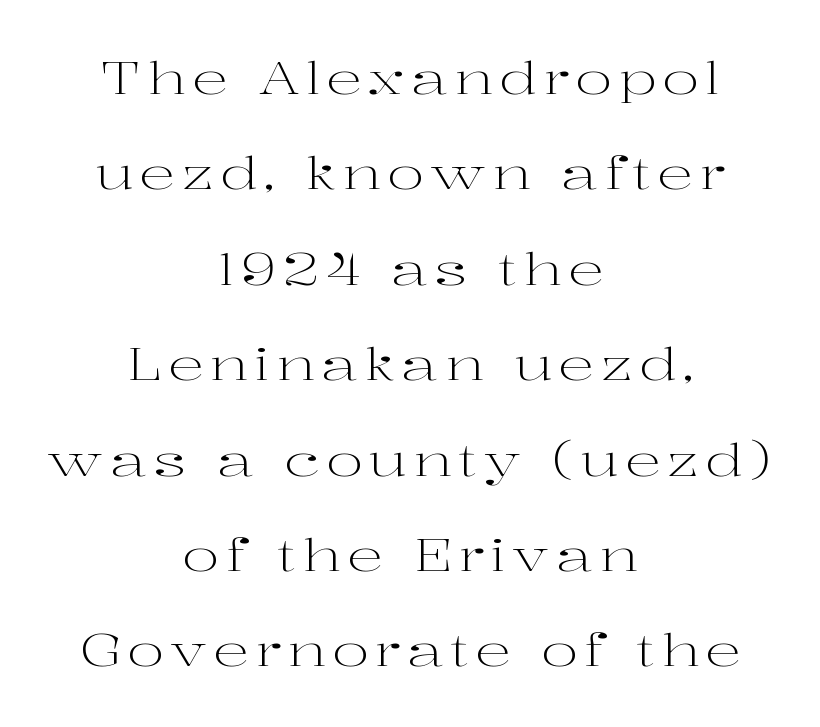
This rendering employs a face with finishing strokes, i.e., a serif. Horizontally, the lines are justified to the midpoint only. This is roman type, the default non-slanted kind. The block of text is sparse from top to bottom, with ample space between rows.
